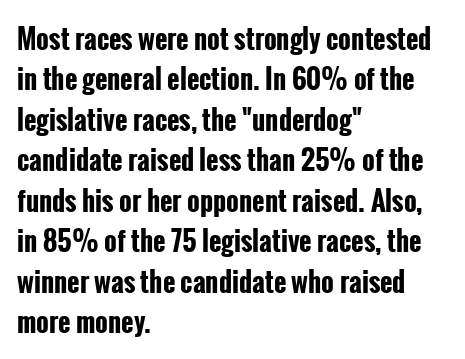
Q: Is the text bold? A: Yes.
Q: Is the text italic (slanted)? A: No, it is upright.
Q: Is the text underlined? A: No.
Q: How is the paragraph aligned? A: Left-aligned.
Q: Is the spacing between letters normal or unusually wide? A: Normal.
Q: Is the spacing between lines tight, normal or loose? A: Normal.
